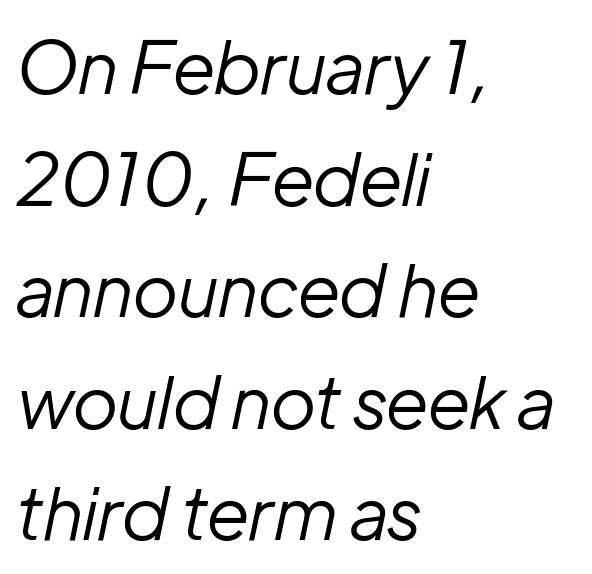
Yep, that's italic — everything's leaning. The face used here is rendered with its standard letterfit. Check under the words: just untouched page. Line starts are locked; line ends wander. Weight: regular or lighter. Successive baselines arrive at the customary interval.
